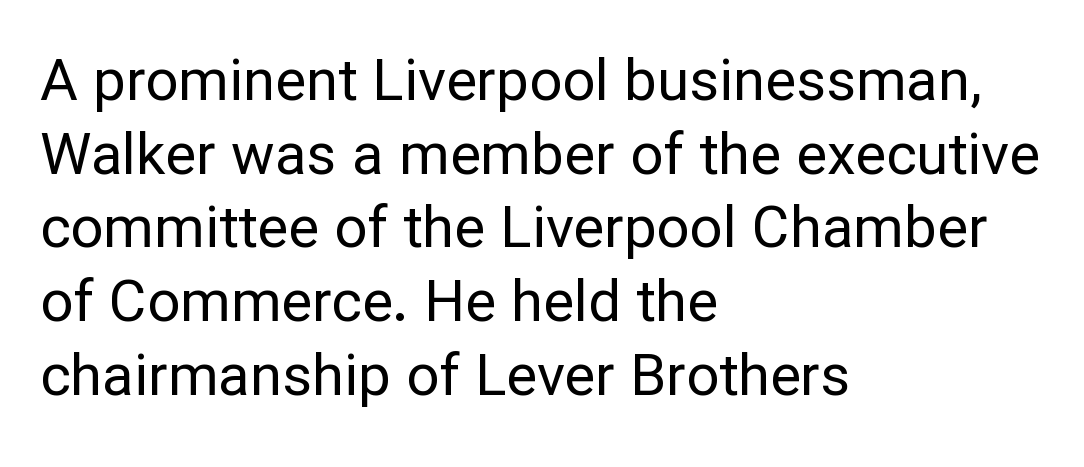
Q: Is the text bold? A: No.
Q: Is the text italic (slanted)? A: No, it is upright.
Q: Is the typeface a serif or a sans-serif typeface? A: Sans-serif.
Q: Is the text underlined? A: No.
Q: How is the paragraph aligned? A: Left-aligned.
Q: Is the spacing between letters normal or unusually wide? A: Normal.
Q: Is the spacing between lines tight, normal or loose? A: Normal.
Q: Width (condensed, normal, or wide)? A: Normal.
Q: Stroke contrast? A: Low.
Q: x-height? A: Medium.
Q: Monospaced? A: No.
